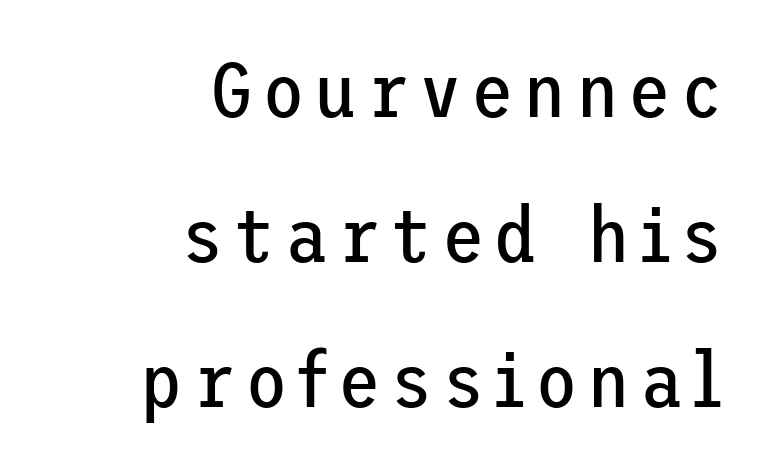
Q: Is the text bold? A: No.
Q: Is the text italic (slanted)? A: No, it is upright.
Q: Is the typeface a serif or a sans-serif typeface? A: Sans-serif.
Q: Is the text underlined? A: No.
Q: How is the paragraph aligned? A: Right-aligned.
Q: Width (condensed, normal, or wide)? A: Normal.
Q: Stroke contrast? A: Low.
Q: x-height? A: Medium.
